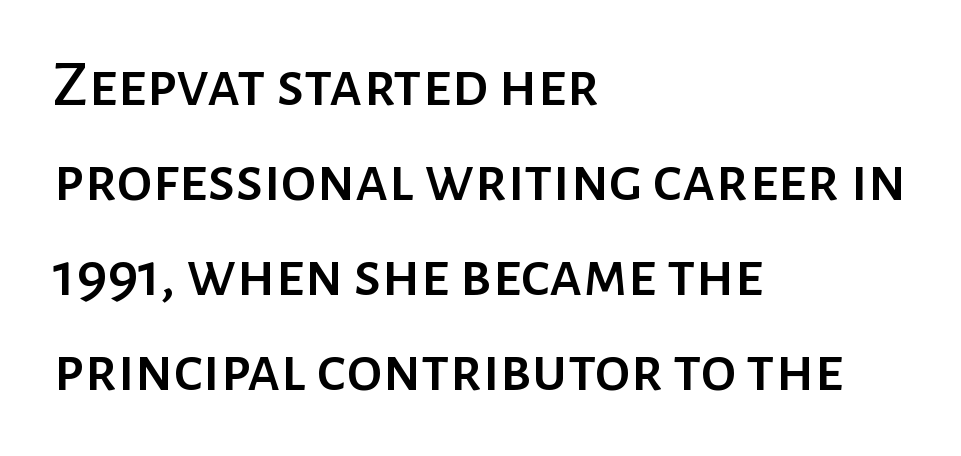
The image shows 65 px sans-serif type, upright; set left-aligned, normal line spacing (1.46x), normal letter spacing, not underlined; low stroke contrast and a medium x-height.
